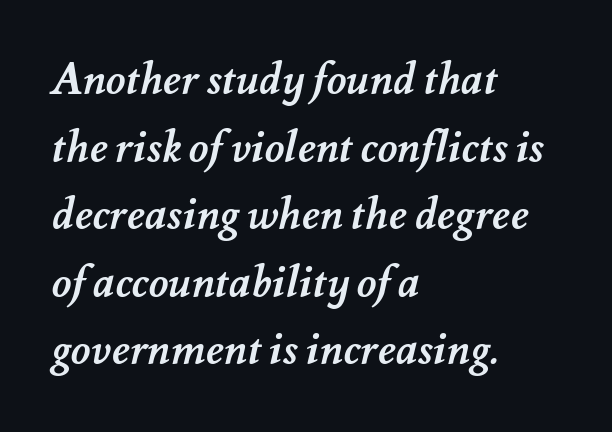
{"bold": "yes", "weight": "semibold", "width": "normal", "stroke_contrast": "medium", "x_height": "small", "monospaced": "no", "underline": "no", "align": "left", "line_spacing": "normal", "line_spacing_ratio": 1.57, "letter_spacing": "normal", "letter_spacing_em": 0.0, "glyph_px": 43}
